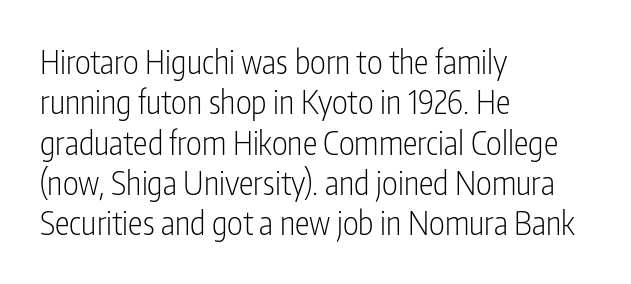
Each letter keeps its own natural width here, so spacing adapts to shape. Each stroke keeps to a modest, everyday thickness or less. Descender tails drop into unmarked territory. These lines were composed using upright roman letters.
